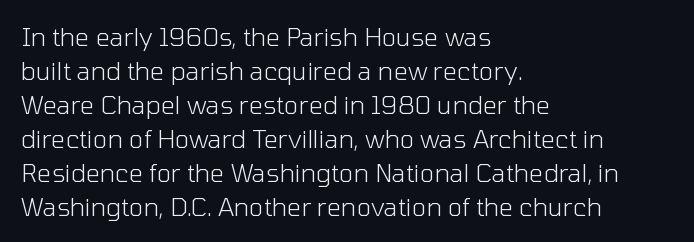
Q: Is the text bold? A: No.
Q: Is the text italic (slanted)? A: No, it is upright.
Q: Is the text underlined? A: No.
Q: How is the paragraph aligned? A: Left-aligned.
Q: Is the spacing between letters normal or unusually wide? A: Normal.
Q: Is the spacing between lines tight, normal or loose? A: Normal.
